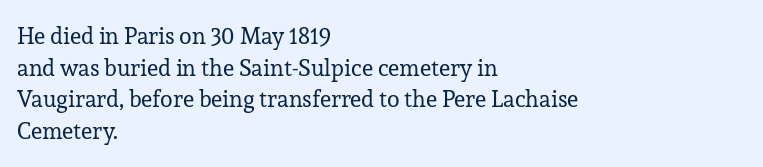
A roman cut, with each character standing at attention. Line spacing here is normal. The text block is weighted toward the left margin, trailing off unevenly rightward. Lines of text with bare space underneath. Nothing unusual about the tracking: characters are spaced as the font intends. A quiet, ordinary-to-light weight characterises the typeface.
